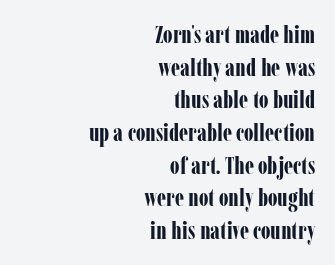
{"italic": "no", "bold": "yes", "underline": "no", "align": "right", "line_spacing": "normal", "line_spacing_ratio": 1.36, "letter_spacing": "normal", "letter_spacing_em": 0.0, "glyph_px": 24}
